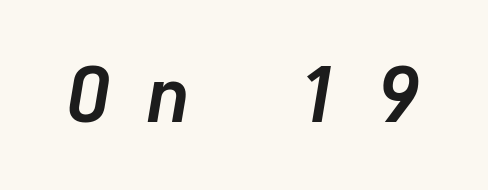
{"italic": "yes", "lean": "right", "slant_degrees": 9, "bold": "yes", "weight": "semibold", "width": "normal", "stroke_contrast": "low", "x_height": "medium", "monospaced": "no", "underline": "no", "letter_spacing": "wide", "letter_spacing_em": 0.48, "glyph_px": 76}
